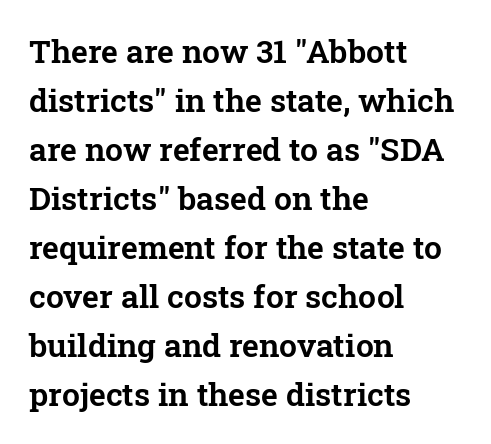
{"serif": "yes", "italic": "no", "width": "normal", "stroke_contrast": "low", "x_height": "medium", "monospaced": "no", "underline": "no", "align": "left", "line_spacing": "normal", "line_spacing_ratio": 1.53, "letter_spacing": "normal", "letter_spacing_em": 0.0, "glyph_px": 32}
